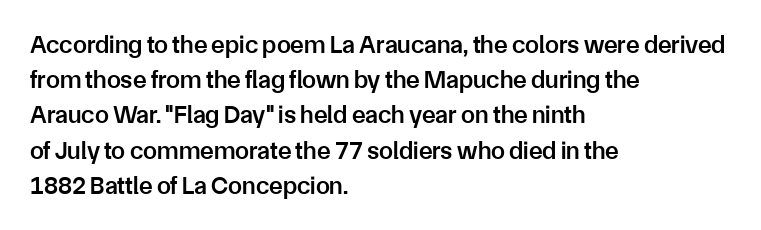
Q: Is the text bold? A: Semi-bold.
Q: Is the text italic (slanted)? A: No, it is upright.
Q: Is the text underlined? A: No.
Q: How is the paragraph aligned? A: Left-aligned.
Q: Is the spacing between letters normal or unusually wide? A: Normal.
Q: Is the spacing between lines tight, normal or loose? A: Normal.
